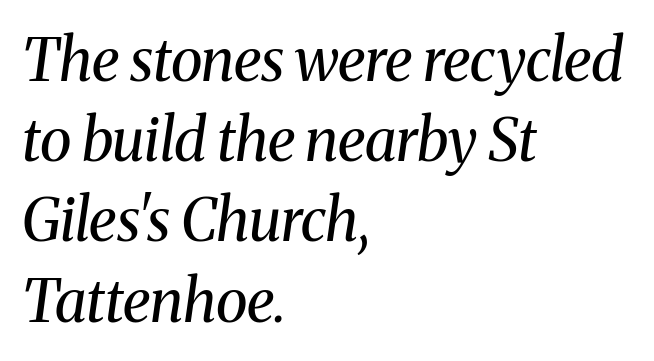
This sample keeps an unexceptional amount of space between lines. A light-to-regular cut is what we see here. The strip under each line holds only bare page. The rendering shows small feet on the letterforms — a serif design. An italicized treatment has been applied to the whole sample.
